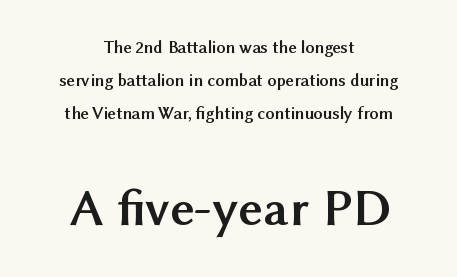
Q: Is the text bold? A: Yes.
Q: Is the text italic (slanted)? A: No, it is upright.
Q: Is the typeface a serif or a sans-serif typeface? A: Sans-serif.
Q: Is the text underlined? A: No.
Q: How is the paragraph aligned? A: Centered.
Q: Is the spacing between letters normal or unusually wide? A: Normal.
Q: Which block of text is set in a larger size, the first (top) or the second (bottom)? A: The second (bottom) one.
Q: Width (condensed, normal, or wide)? A: Normal.
Q: Stroke contrast? A: Medium.
Q: x-height? A: Medium.
Q: Monospaced? A: No.
